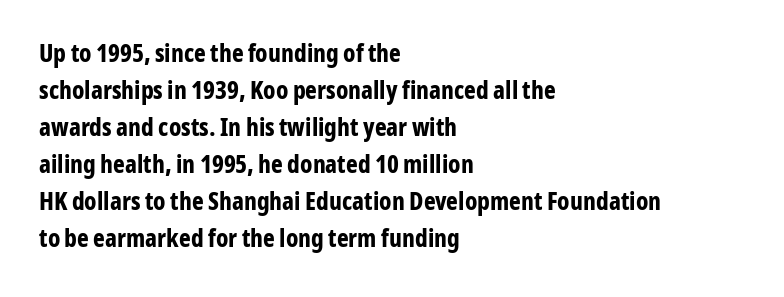
Q: Is the text bold? A: Yes.
Q: Is the text italic (slanted)? A: No, it is upright.
Q: Is the text underlined? A: No.
Q: How is the paragraph aligned? A: Left-aligned.
Q: Is the spacing between letters normal or unusually wide? A: Normal.
Q: Is the spacing between lines tight, normal or loose? A: Normal.
